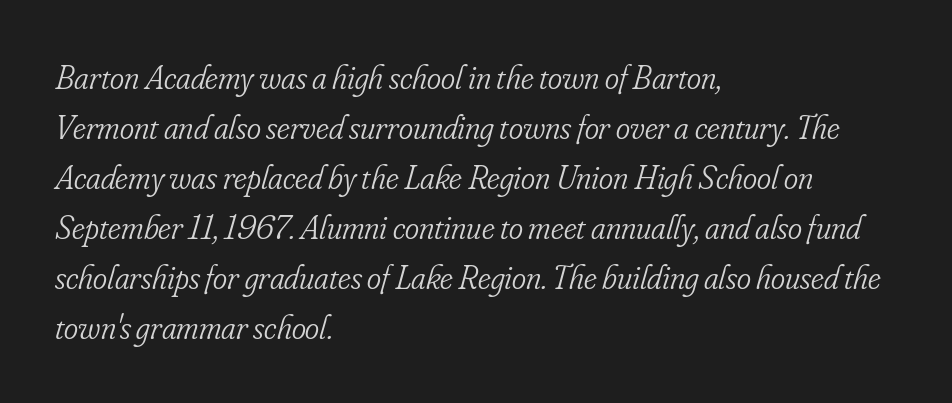
{"serif": "yes", "italic": "yes", "lean": "right", "slant_degrees": 16, "bold": "no", "weight": "light", "width": "condensed", "stroke_contrast": "low", "x_height": "small", "monospaced": "no", "underline": "no", "align": "left", "line_spacing": "normal", "line_spacing_ratio": 1.47, "letter_spacing": "normal", "letter_spacing_em": 0.0, "glyph_px": 34}
